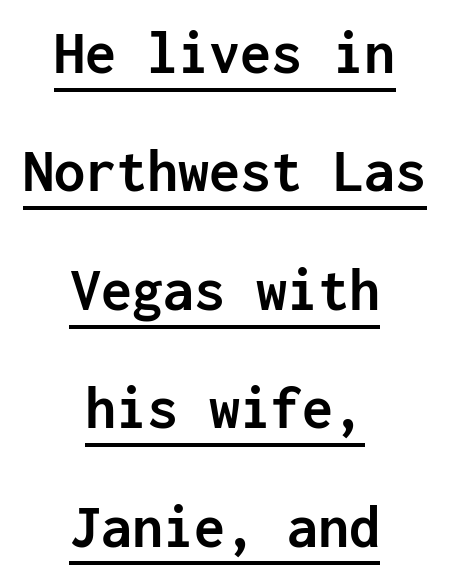
As a designer I'd log this as weight 700, bold. The letters stand upright; this is a roman face. Widely set lines give the paragraph a tall, airy silhouette. These characters rest on top of a visible drawn line.
